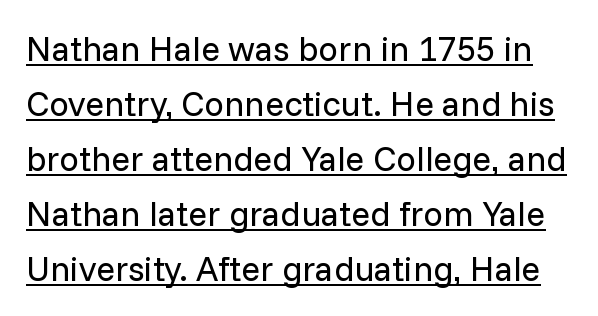
The image shows 35 px regular-weight sans-serif type, upright; set normal line spacing (1.57x), normal letter spacing, underlined; low stroke contrast and a medium x-height.
